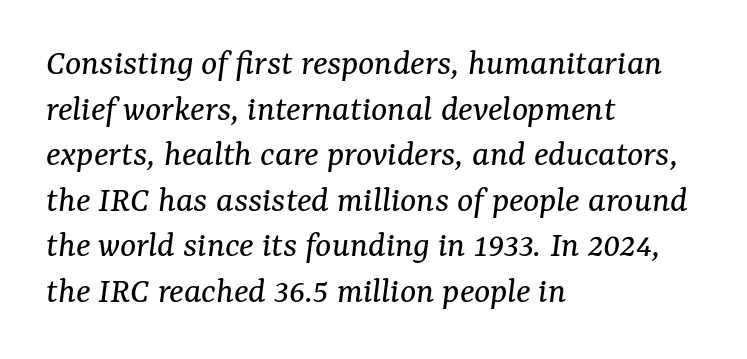
Visually the block forms a straight wall on the left and a jagged coastline on the right. This rendering features lettering with no underline. Examine the stroke ends and you'll spot serifs. Each letter keeps its own natural width here, so spacing adapts to shape.
